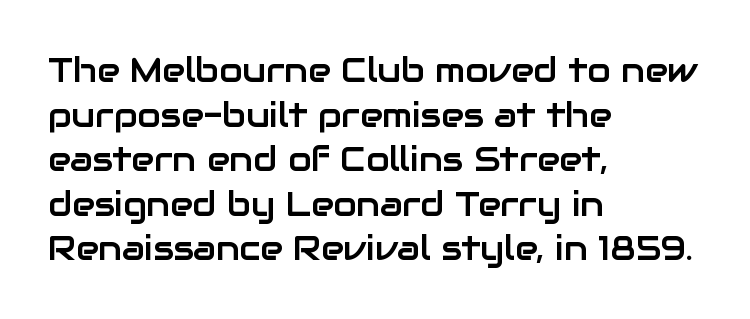
{"serif": "no", "italic": "no", "width": "normal", "stroke_contrast": "low", "x_height": "medium", "monospaced": "no", "underline": "no", "align": "left", "line_spacing": "normal", "line_spacing_ratio": 1.31, "letter_spacing": "normal", "letter_spacing_em": 0.0, "glyph_px": 34}
